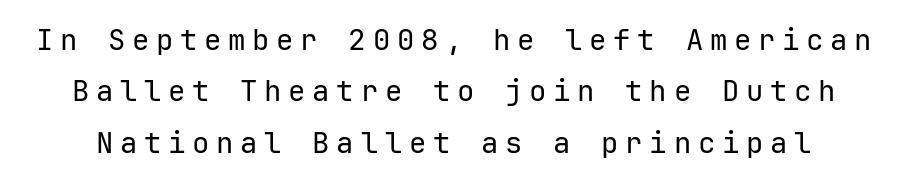
Q: Is the text bold? A: No.
Q: Is the text italic (slanted)? A: No, it is upright.
Q: Is the typeface a serif or a sans-serif typeface? A: Sans-serif.
Q: Is the text underlined? A: No.
Q: Is the spacing between letters normal or unusually wide? A: Unusually wide.
Q: Width (condensed, normal, or wide)? A: Normal.
Q: Stroke contrast? A: Low.
Q: x-height? A: Medium.
